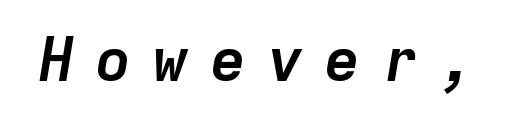
A clean baseline with only descenders dipping below it. Strong, thick strokes mark this as bold type. Is the type slanted? Yes — the strokes lean at a clear angle. You could count columns in this text — the font is strictly monospaced.
